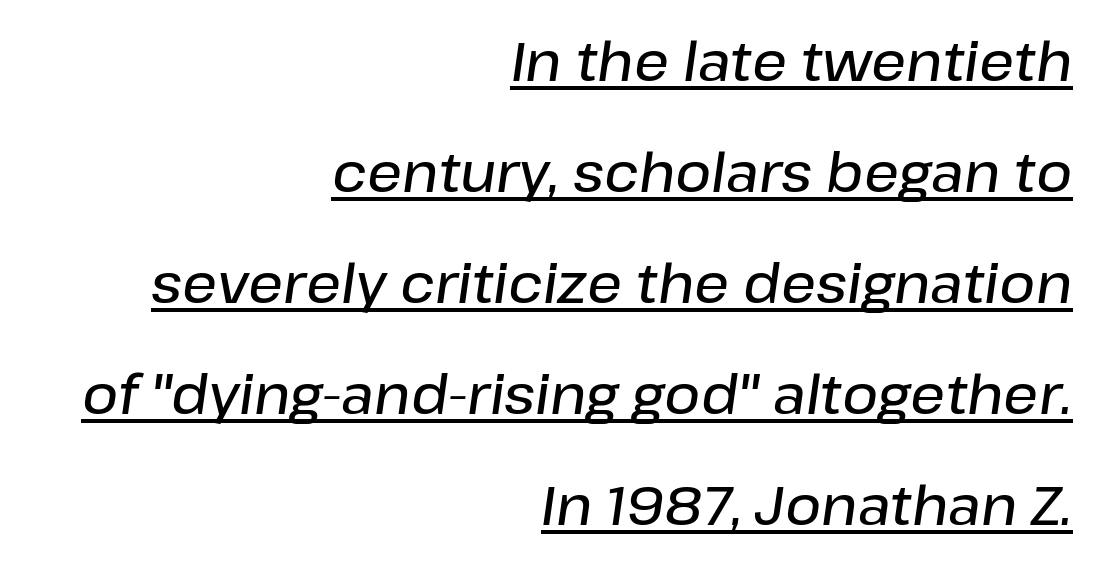
Characters follow at the spacing the type designer built in. The face used here is proportionally spaced, like ordinary book or web type. Underlined type. Notice how the passage keeps a crisp vertical edge on the right only. Vertically, the passage feels expansive, rows floating well apart. This is oblique type, the kind used for emphasis or titles.
